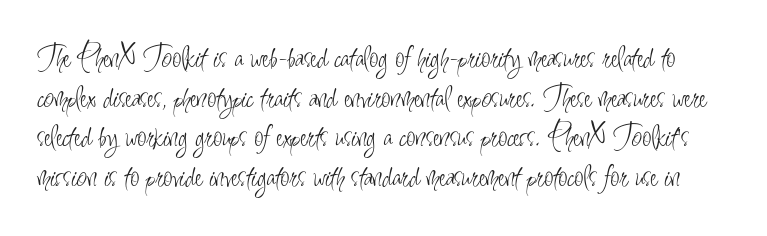
Here the designer chose a conventional face with non-uniform glyph widths. These lines keep a tight, regular rhythm from letter to letter. Ink coverage per letter is moderate at most. No feet cap the strokes, marking this as sans-serif type. Honestly, there is no underline to notice here at all.
